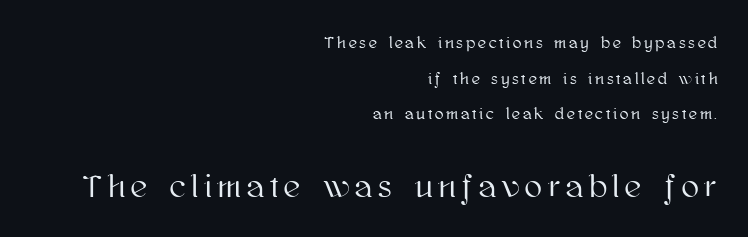
The image shows 32 px text type, upright; set right-aligned, loose line spacing (2.23x), not underlined; the second (bottom) block is 2.0x larger; high stroke contrast and a medium x-height.
